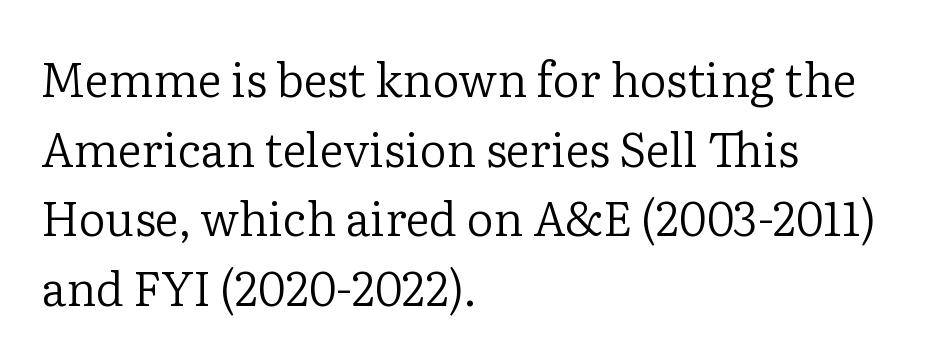
The image shows 47 px regular-weight serif type, upright; set left-aligned, normal line spacing (1.48x), normal letter spacing, not underlined; low stroke contrast and a medium x-height.
